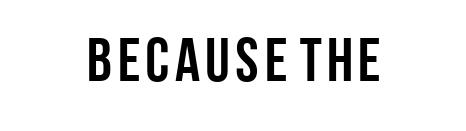
Note the varied advance widths — an 'i' is clearly narrower than an 'm'. What kind of face is this? One without serifs — a sans. Is the letter spacing exaggerated? No — it looks like the ordinary default. The strip under each line holds only bare page. Heavy-handed strokes throughout: this text is bold. Rendered with straight, roman letterforms.
